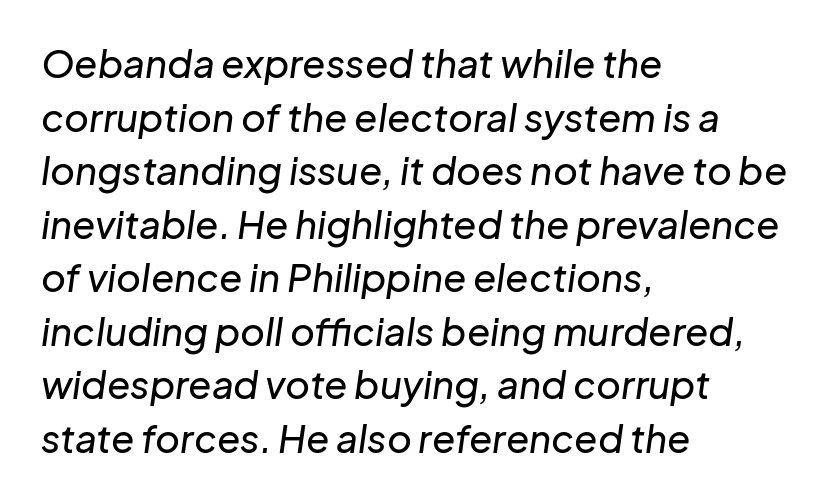
{"italic": "yes", "lean": "right", "slant_degrees": 8, "width": "normal", "stroke_contrast": "low", "x_height": "medium", "monospaced": "no", "underline": "no", "align": "left", "line_spacing": "normal", "line_spacing_ratio": 1.41, "letter_spacing": "normal", "letter_spacing_em": 0.0, "glyph_px": 38}
